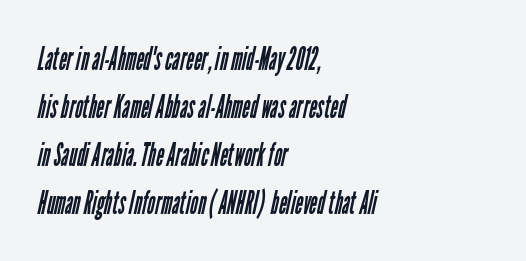
Q: Is the text bold? A: No.
Q: Is the typeface a serif or a sans-serif typeface? A: Sans-serif.
Q: Is the text underlined? A: No.
Q: How is the paragraph aligned? A: Left-aligned.
Q: Is the spacing between letters normal or unusually wide? A: Normal.
Q: Is the spacing between lines tight, normal or loose? A: Normal.
Q: Width (condensed, normal, or wide)? A: Condensed.
Q: Stroke contrast? A: Low.
Q: x-height? A: Medium.
Q: Monospaced? A: No.
